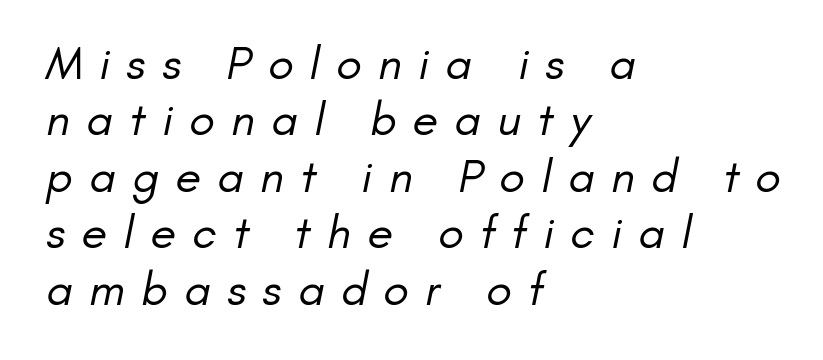
Q: Is the text bold? A: No.
Q: Is the typeface a serif or a sans-serif typeface? A: Sans-serif.
Q: Is the text underlined? A: No.
Q: How is the paragraph aligned? A: Left-aligned.
Q: Is the spacing between letters normal or unusually wide? A: Unusually wide.
Q: Width (condensed, normal, or wide)? A: Normal.
Q: Stroke contrast? A: Low.
Q: x-height? A: Small.
Q: Monospaced? A: No.
